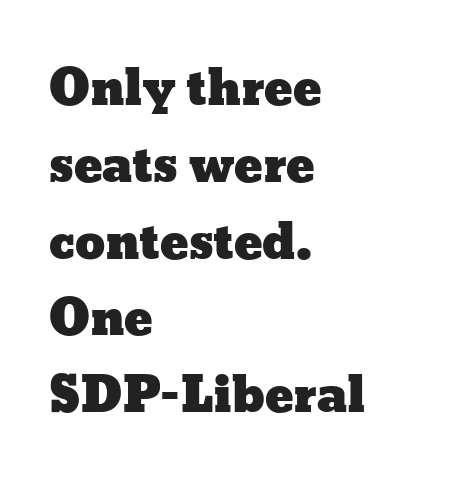
What stands out about the letter spacing? Nothing — it is the standard amount. The specimen omits any rule beneath the text block's lines. Regarding leading, the lines here are spaced in the standard way. The specimen reads as upright at a glance. These lines are set flush left with a ragged right edge.
